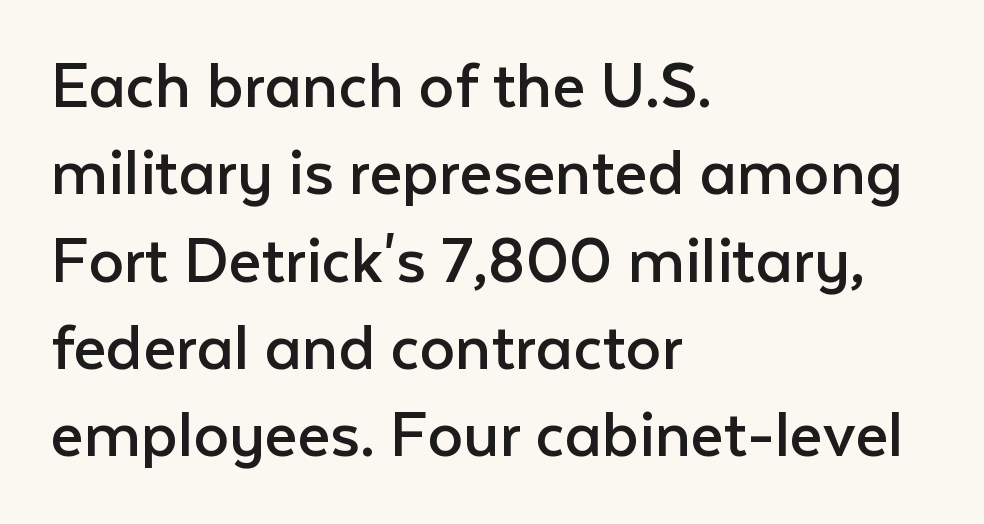
Q: Is the text bold? A: No.
Q: Is the text italic (slanted)? A: No, it is upright.
Q: Is the typeface a serif or a sans-serif typeface? A: Sans-serif.
Q: Is the text underlined? A: No.
Q: How is the paragraph aligned? A: Left-aligned.
Q: Is the spacing between letters normal or unusually wide? A: Normal.
Q: Width (condensed, normal, or wide)? A: Normal.
Q: Stroke contrast? A: Low.
Q: x-height? A: Medium.
Q: Monospaced? A: No.
